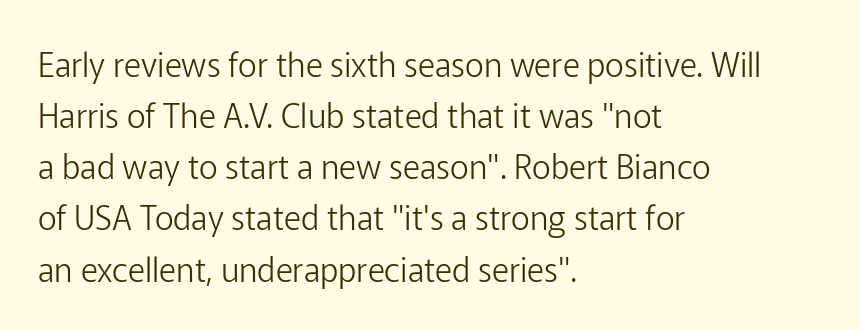
{"serif": "no", "italic": "no", "bold": "no", "weight": "light", "width": "normal", "stroke_contrast": "low", "x_height": "medium", "monospaced": "no", "underline": "no", "align": "left", "line_spacing": "normal", "line_spacing_ratio": 1.55, "letter_spacing": "normal", "letter_spacing_em": 0.0, "glyph_px": 33}
